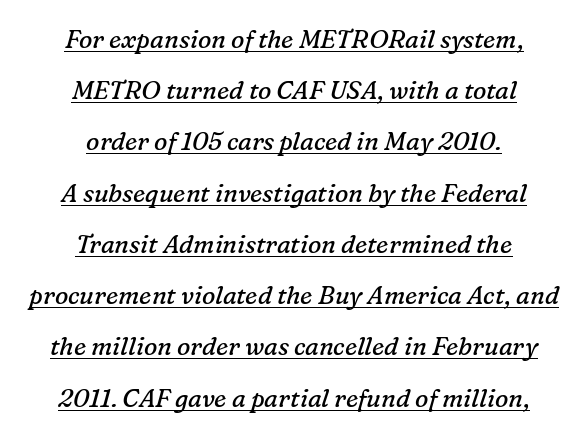
The image shows 25 px text type, italic (leaning right); set centered, loose line spacing (2.05x), normal letter spacing, underlined.
